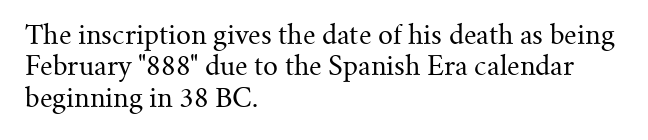
{"italic": "no", "bold": "no", "underline": "no", "align": "left", "line_spacing_ratio": 1.21, "letter_spacing": "normal", "letter_spacing_em": 0.0, "glyph_px": 26}
